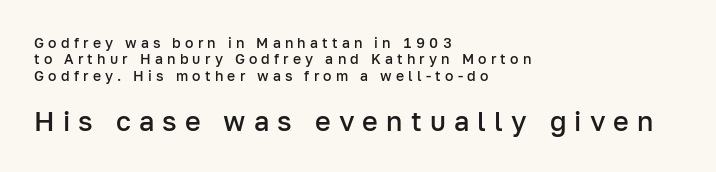
Characters remain perfectly vertical along every line. Compared with an ordinary text face, these strokes are moderately heavier — a semibold. These two chunks differ in scale, with the bottom chunk taking the larger measure. Teacher's note: observe the even left margin — that is flush-left alignment. The glyphs are unaccompanied by any horizontal stroke below them. These lines have a slow, spaced-out rhythm from letter to letter.
